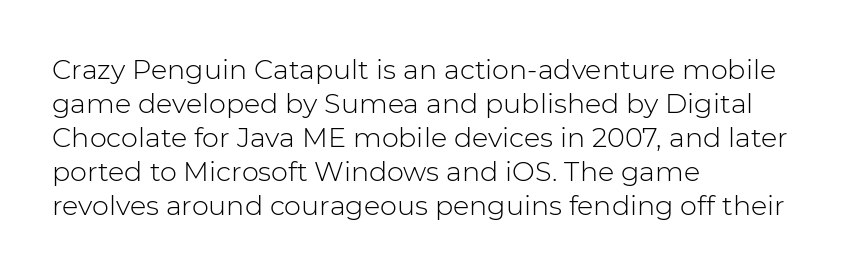
The image shows 27 px text type, upright; set left-aligned, normal line spacing (1.26x), normal letter spacing, not underlined.
